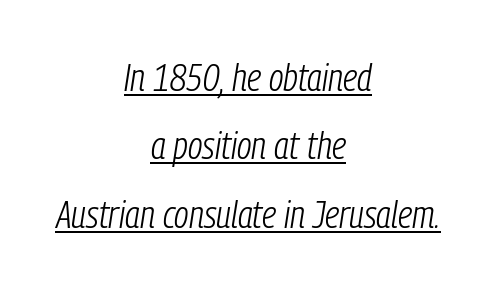
Words appear dense and cohesive because spacing is normal. Posture: slanted. The passage shown is typed in a proportional face where columns would drift. Line starts and ends both wander, symmetrically.
